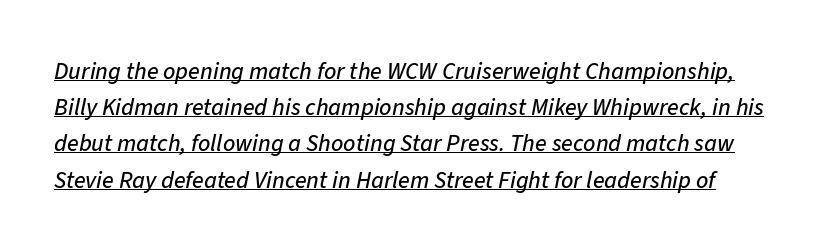
{"italic": "yes", "lean": "right", "slant_degrees": 11, "underline": "yes", "line_spacing": "normal", "line_spacing_ratio": 1.51, "letter_spacing": "normal", "letter_spacing_em": 0.0, "glyph_px": 24}
